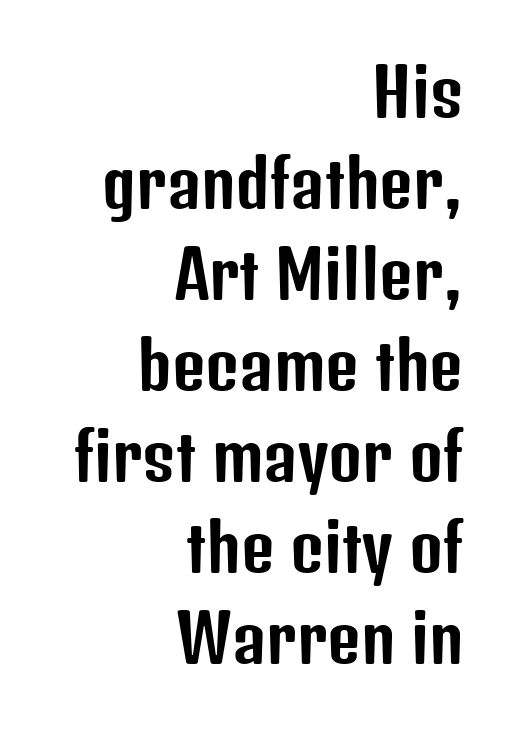
Lines of text with bare space underneath. There is no visible air inserted between adjacent glyphs. In CSS terms this would be text-align: right. Look at the bottom of the vertical strokes: they stop flat, with no serifs. Is there much room between lines? A standard amount, neither cramped nor airy. Proportional: the letters do not fall into vertical columns.
